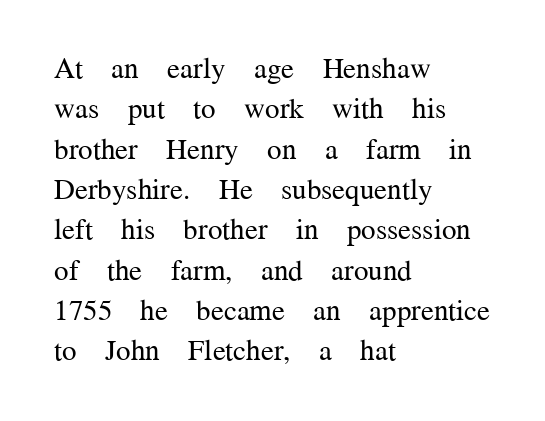
Just letters on the line, the space beneath them empty. Each word holds together tightly as a unit, with standard inter-letter gaps. These lines are rendered in a variable-pitch font. What's the leading like? Ordinary, nothing unusual. Stem width sits at or under what a default text font uses.
